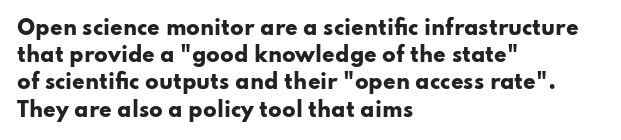
Vertical strokes here are truly vertical. Line spacing here is normal. The rendering anchors every line to the left-hand side. Short note: letters normally spaced. Has an underline been added? It has not. The sample has been set heavy, in full bold.
